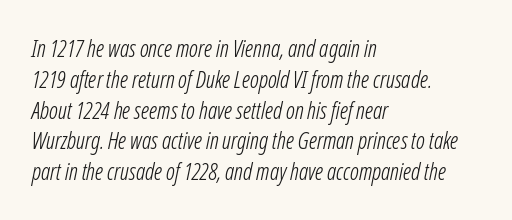
This rendering features lettering with no underline. Leading matches the norm, producing a regular column. The font is comparable to plain body text, perhaps lighter. The lines in this sample share a left origin and differ only in where they stop. If you drew a line through each stem, it would be angled. Tracking here is standard; glyphs follow each other at the usual distance.
